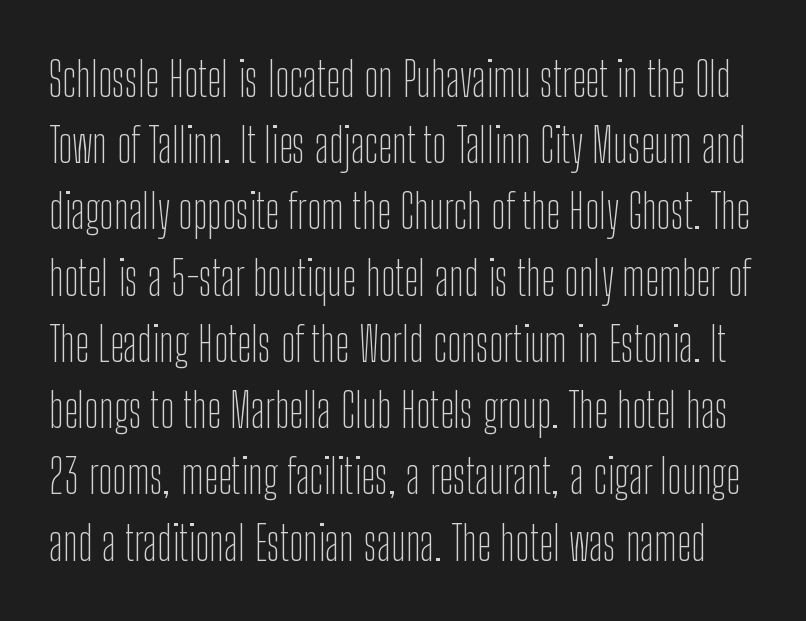
Q: Is the text bold? A: No.
Q: Is the text italic (slanted)? A: No, it is upright.
Q: Is the typeface a serif or a sans-serif typeface? A: Sans-serif.
Q: Is the text underlined? A: No.
Q: Is the spacing between letters normal or unusually wide? A: Normal.
Q: Is the spacing between lines tight, normal or loose? A: Normal.
Q: Width (condensed, normal, or wide)? A: Condensed.
Q: Stroke contrast? A: Low.
Q: x-height? A: Medium.
Q: Monospaced? A: No.
